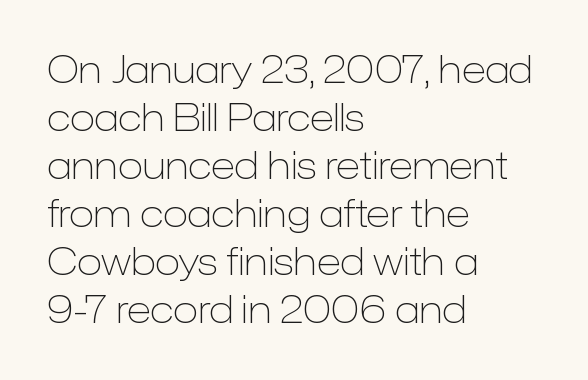
Heaviness? Minimal to ordinary, like unemphasized prose. The type sits square on the baseline with zero lean. The text was rendered using a sans face with plain stroke endings. Line spacing here is normal. Do the characters align in a grid? No, the font is proportional. These lines are set flush left with a ragged right edge.
